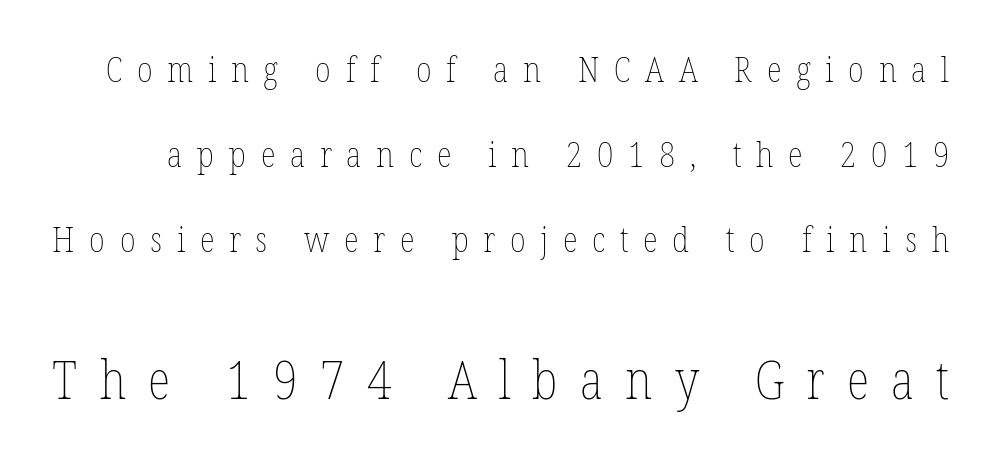
These glyphs show unthickened strokes, regular width or finer. Vertical spacing — loose. Tracking here is generous; glyphs stand well apart from one another. A clean baseline with only descenders dipping below it. Varying glyph widths throughout — classic text-font behaviour.
